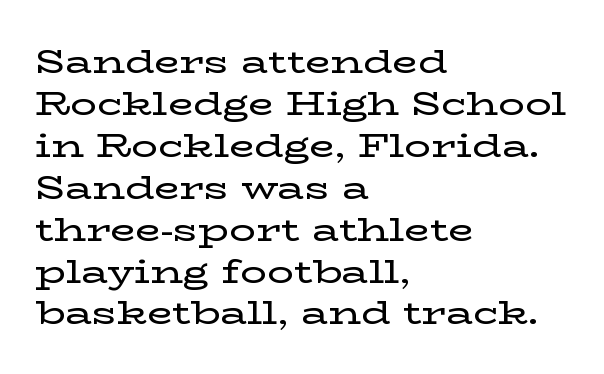
The image shows 33 px wide serif type, upright; set left-aligned, normal line spacing (1.27x), normal letter spacing, not underlined; low stroke contrast and a medium x-height.
